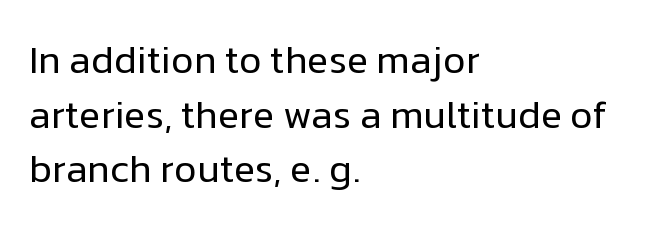
Character widths vary here, with narrow letters taking less room than wide ones. Counters stay open thanks to moderate or lighter strokes. Characters remain perfectly vertical along every line. The lines are quadded left.
